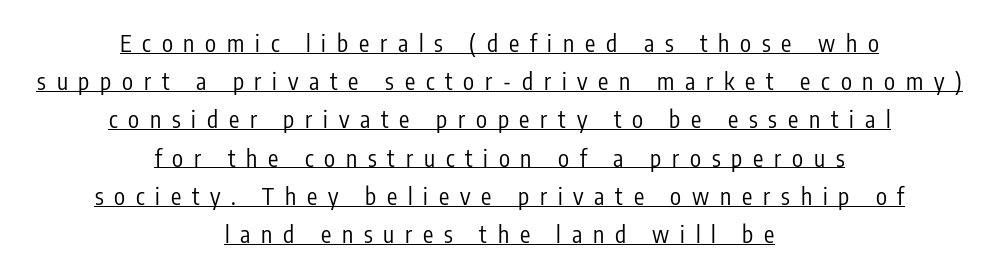
Whoever set this chose a conventional vertical rhythm. Each line is balanced around a shared central axis. The rendering uses the underline text-decoration. Caption: face not bold, strokes unweighted. This is roman type, the default non-slanted kind.
